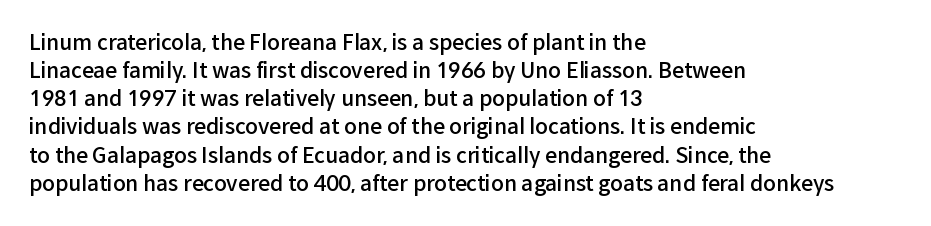
Q: Is the text bold? A: Semi-bold.
Q: Is the text italic (slanted)? A: No, it is upright.
Q: Is the text underlined? A: No.
Q: How is the paragraph aligned? A: Left-aligned.
Q: Is the spacing between letters normal or unusually wide? A: Normal.
Q: Is the spacing between lines tight, normal or loose? A: Normal.
